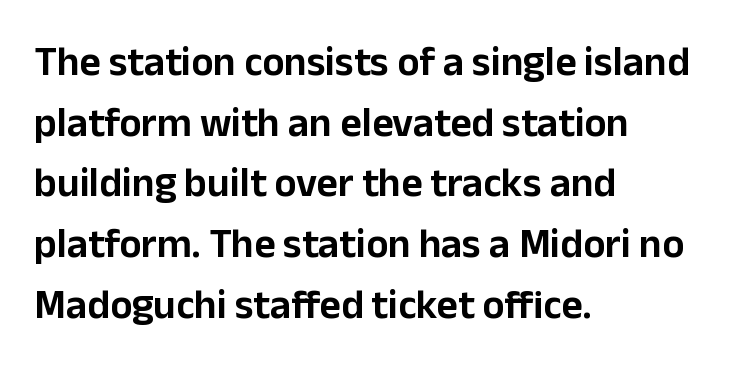
{"serif": "no", "italic": "no", "width": "normal", "stroke_contrast": "low", "x_height": "medium", "monospaced": "no", "underline": "no", "align": "left", "line_spacing": "normal", "line_spacing_ratio": 1.48, "letter_spacing": "normal", "letter_spacing_em": 0.0, "glyph_px": 41}
